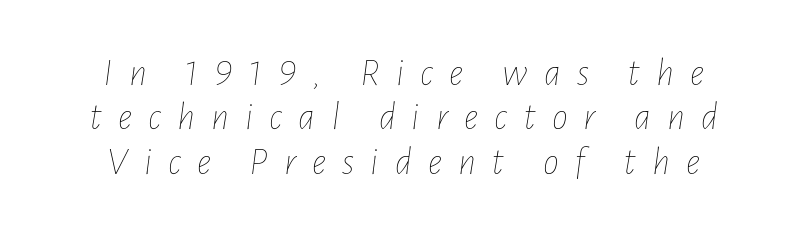
The image shows 40 px thin, condensed type, italic (leaning right); set centered, tight line spacing (1.11x), unusually wide letter spacing (+0.4 em), not underlined; low stroke contrast and a medium x-height.
